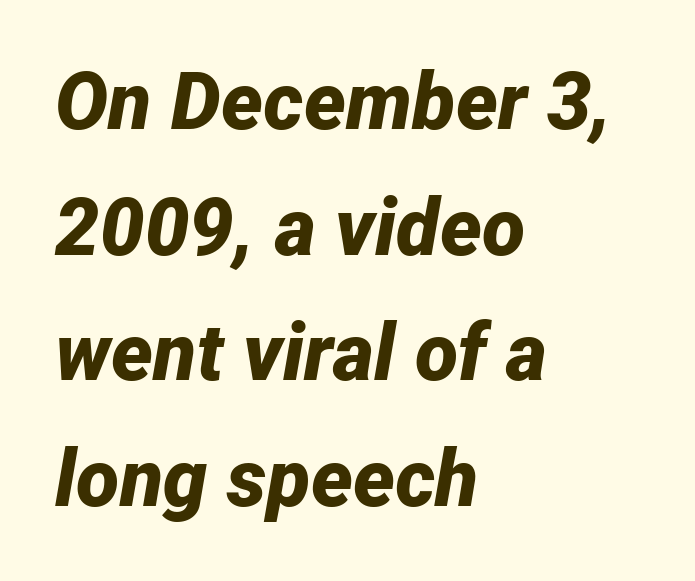
{"italic": "yes", "lean": "right", "slant_degrees": 12, "bold": "yes", "weight": "bold", "width": "normal", "stroke_contrast": "low", "x_height": "medium", "monospaced": "no", "underline": "no", "align": "left", "line_spacing": "normal", "line_spacing_ratio": 1.59, "letter_spacing": "normal", "letter_spacing_em": 0.0, "glyph_px": 79}
